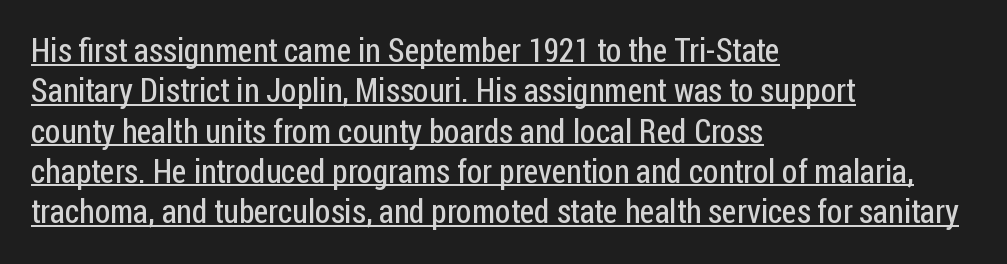
The image shows 33 px regular-weight, condensed sans-serif type, upright; set left-aligned, line spacing 1.22x, normal letter spacing, underlined; low stroke contrast and a medium x-height.
